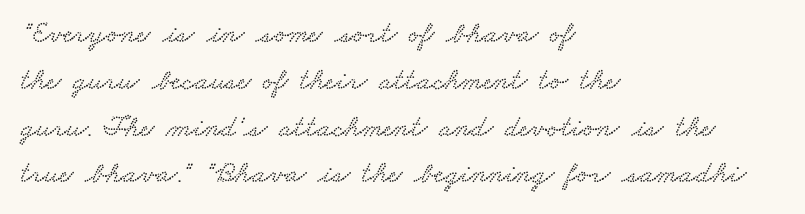
Q: Is the typeface a serif or a sans-serif typeface? A: Serif.
Q: Is the text underlined? A: No.
Q: How is the paragraph aligned? A: Left-aligned.
Q: Is the spacing between letters normal or unusually wide? A: Normal.
Q: Is the spacing between lines tight, normal or loose? A: Normal.
Q: Width (condensed, normal, or wide)? A: Wide.
Q: Stroke contrast? A: Low.
Q: x-height? A: Small.
Q: Monospaced? A: No.
